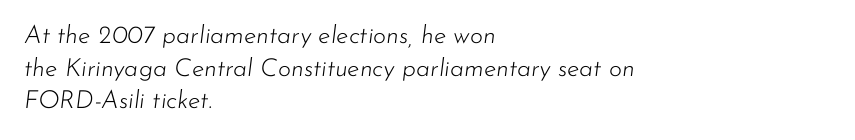
{"italic": "yes", "lean": "right", "slant_degrees": 7, "bold": "no", "underline": "no", "align": "left", "line_spacing": "normal", "line_spacing_ratio": 1.31, "letter_spacing": "normal", "letter_spacing_em": 0.0, "glyph_px": 25}
